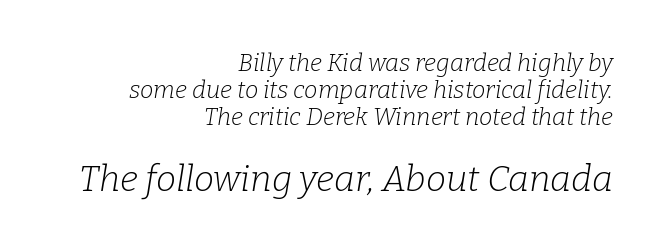
Tracking here is standard; glyphs follow each other at the usual distance. If you drew a ruler down the right edge, every line would touch it. Size hierarchy here favors the trailing block over the leading one. Here the designer chose a conventional face with non-uniform glyph widths.
